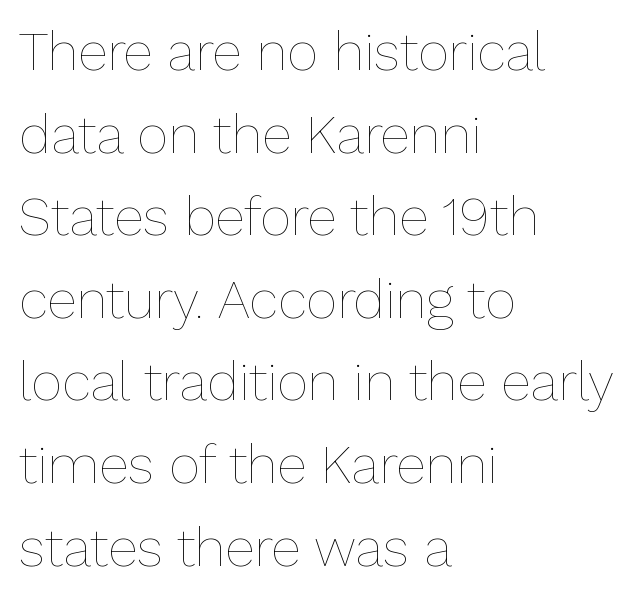
Leftover space on each line is placed entirely after the last word. No chunkiness to these letters — they're not bold. This sample has the flowing, uneven cadence of proportional lettering. Every stem runs plumb, perpendicular to the baseline. The line texture is even and compact thanks to regular tracking.
